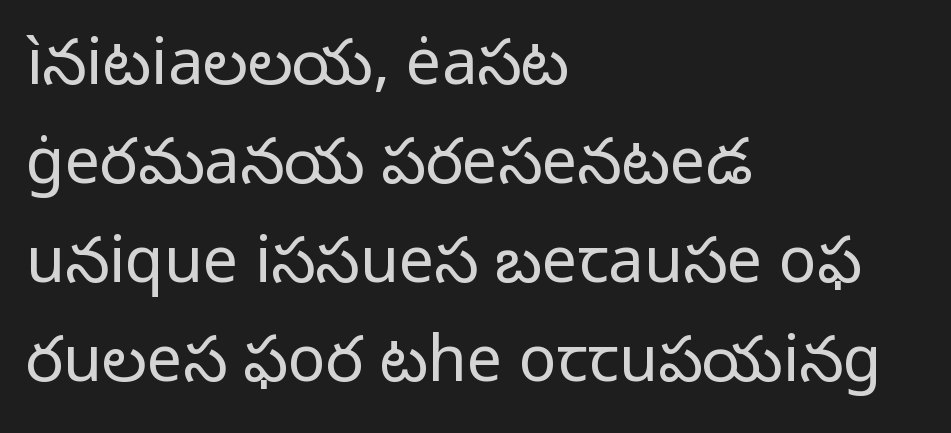
{"serif": "no", "italic": "no", "bold": "no", "weight": "regular", "width": "normal", "stroke_contrast": "low", "x_height": "medium", "monospaced": "no", "underline": "no", "align": "left", "line_spacing": "normal", "line_spacing_ratio": 1.57, "letter_spacing": "normal", "letter_spacing_em": 0.0, "glyph_px": 63}
